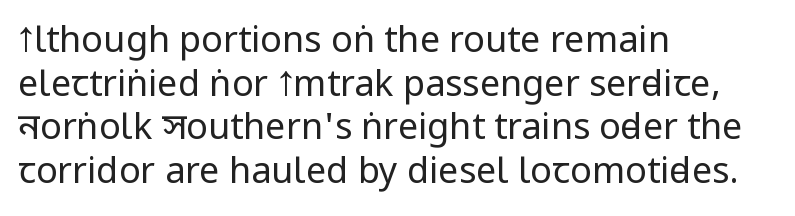
The image shows 36 px regular-weight, condensed sans-serif type, upright; set left-aligned, line spacing 1.21x, normal letter spacing, not underlined; low stroke contrast and a large x-height.
